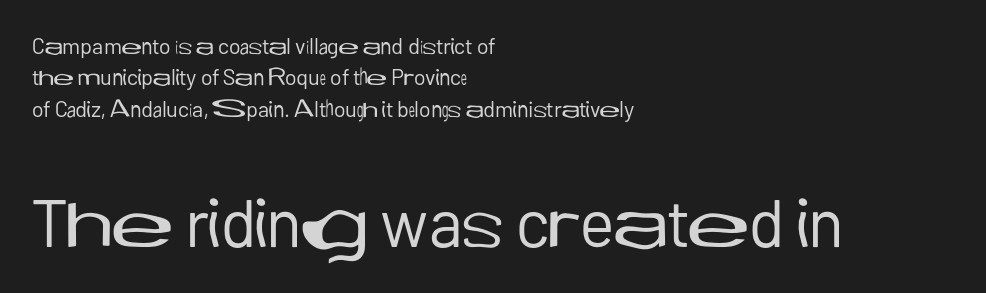
Q: Is the text bold? A: No.
Q: Is the text italic (slanted)? A: No, it is upright.
Q: Is the typeface a serif or a sans-serif typeface? A: Sans-serif.
Q: Is the text underlined? A: No.
Q: How is the paragraph aligned? A: Left-aligned.
Q: Is the spacing between letters normal or unusually wide? A: Normal.
Q: Is the spacing between lines tight, normal or loose? A: Normal.
Q: Which block of text is set in a larger size, the first (top) or the second (bottom)? A: The second (bottom) one.
Q: Width (condensed, normal, or wide)? A: Normal.
Q: Stroke contrast? A: Low.
Q: x-height? A: Medium.
Q: Monospaced? A: No.
